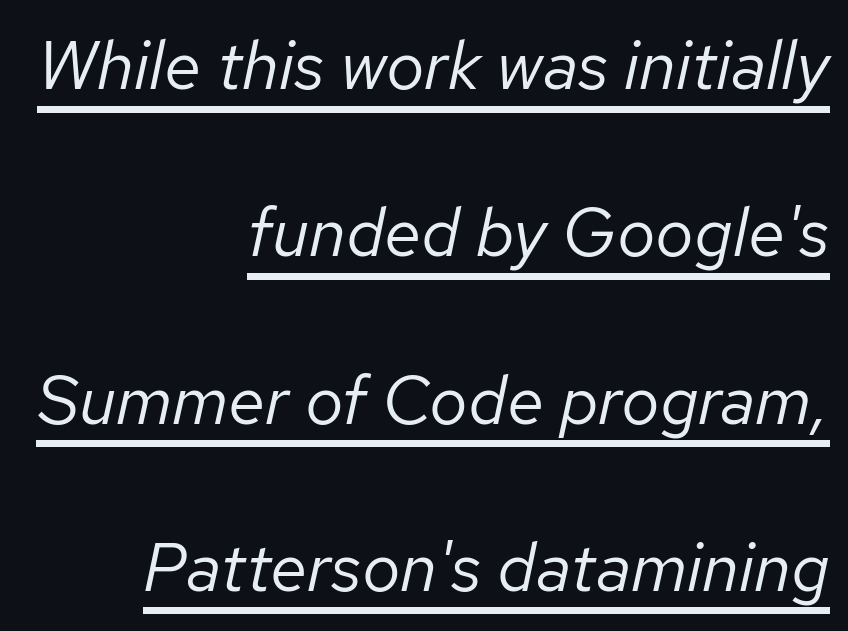
The image shows 68 px regular-weight type, italic (leaning right); set right-aligned, loose line spacing (2.46x), normal letter spacing, underlined; low stroke contrast and a medium x-height.
